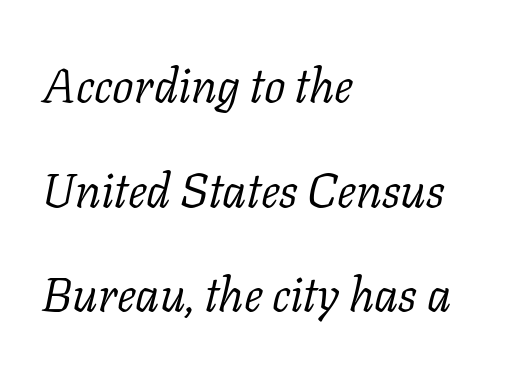
Q: Is the text bold? A: No.
Q: Is the text italic (slanted)? A: Yes, it leans right by about 11 degrees.
Q: Is the typeface a serif or a sans-serif typeface? A: Serif.
Q: Is the text underlined? A: No.
Q: How is the paragraph aligned? A: Left-aligned.
Q: Is the spacing between letters normal or unusually wide? A: Normal.
Q: Is the spacing between lines tight, normal or loose? A: Loose.
Q: Width (condensed, normal, or wide)? A: Normal.
Q: Stroke contrast? A: Low.
Q: x-height? A: Medium.
Q: Monospaced? A: No.
